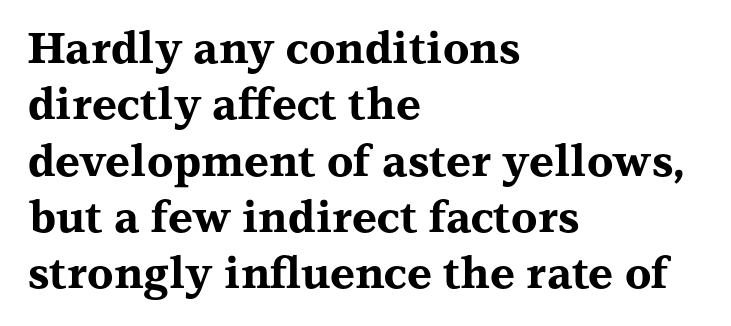
The image shows 43 px bold, wide serif type, upright; set left-aligned, normal line spacing (1.31x), normal letter spacing, not underlined; medium stroke contrast and a medium x-height.
